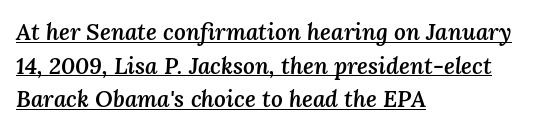
Q: Is the text bold? A: Semi-bold.
Q: Is the text italic (slanted)? A: Yes, it leans right by about 3 degrees.
Q: Is the text underlined? A: Yes.
Q: How is the paragraph aligned? A: Left-aligned.
Q: Is the spacing between letters normal or unusually wide? A: Normal.
Q: Is the spacing between lines tight, normal or loose? A: Normal.
